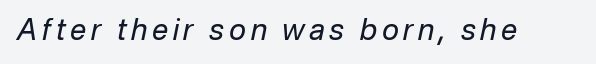
Weight: not bold — regular or lighter. The font's italic variant was chosen for this text. Think of a printed novel: that variable character pitch is what you see here. The area under the type is left untouched.
